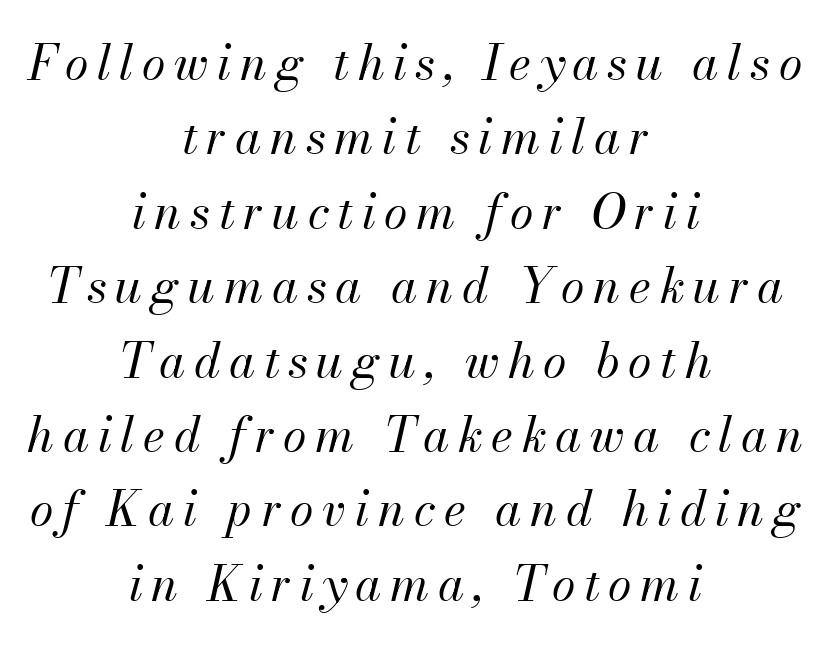
The passage shown is typed in a proportional face where columns would drift. The lettering tilts uniformly, giving the passage an italic look. The font sits on the lighter half of the weight spectrum, regular included. Anything drawn beneath the words? Only blank space. This block has exactly the height ordinary leading produces.
